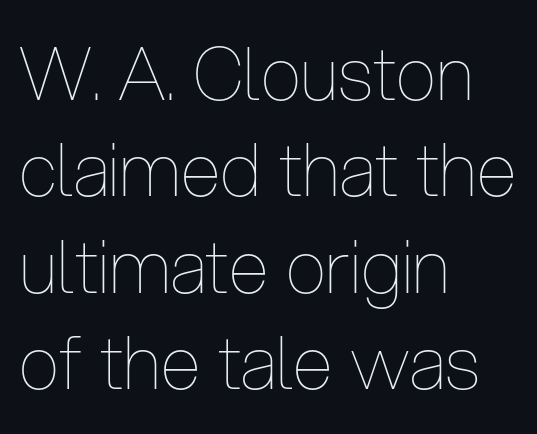
Q: Is the text bold? A: No.
Q: Is the text italic (slanted)? A: No, it is upright.
Q: Is the text underlined? A: No.
Q: How is the paragraph aligned? A: Left-aligned.
Q: Is the spacing between letters normal or unusually wide? A: Normal.
Q: Is the spacing between lines tight, normal or loose? A: Normal.
Q: Width (condensed, normal, or wide)? A: Condensed.
Q: Stroke contrast? A: Low.
Q: x-height? A: Medium.
Q: Monospaced? A: No.
